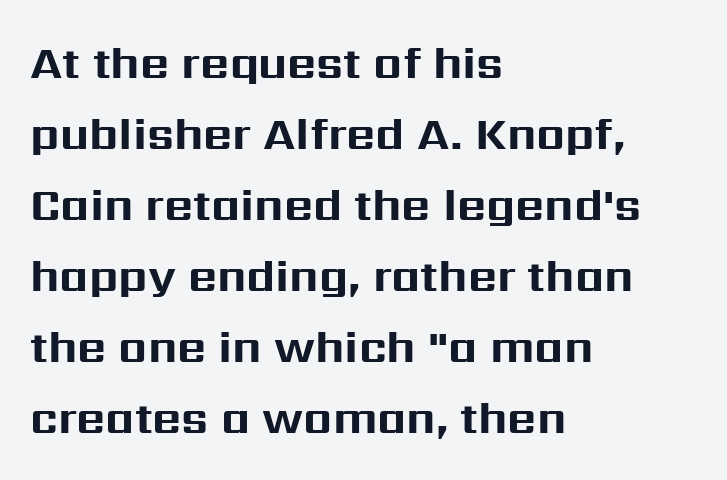
The image shows 45 px bold sans-serif type, upright; set left-aligned, normal line spacing (1.58x), normal letter spacing, not underlined; medium stroke contrast and a medium x-height.
